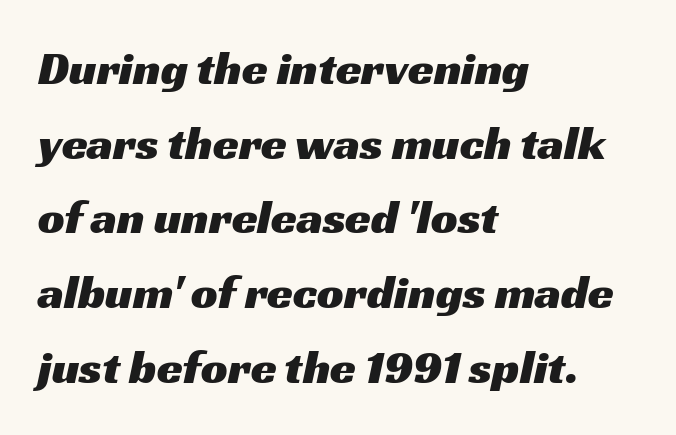
{"serif": "no", "width": "wide", "stroke_contrast": "medium", "x_height": "medium", "monospaced": "no", "underline": "no", "align": "left", "line_spacing": "normal", "line_spacing_ratio": 1.59, "letter_spacing": "normal", "letter_spacing_em": 0.0, "glyph_px": 47}
